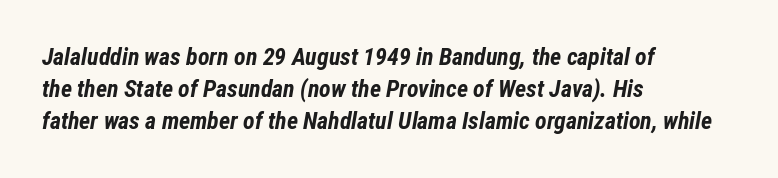
The image shows 24 px bold type, italic (leaning right); set left-aligned, normal line spacing (1.34x), normal letter spacing, not underlined.
